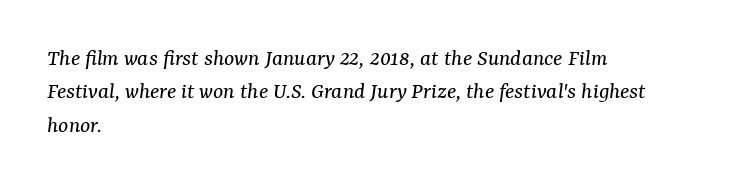
{"italic": "yes", "lean": "right", "slant_degrees": 7, "bold": "no", "underline": "no", "align": "left", "line_spacing": "normal", "line_spacing_ratio": 1.39, "letter_spacing": "normal", "letter_spacing_em": 0.0, "glyph_px": 24}
